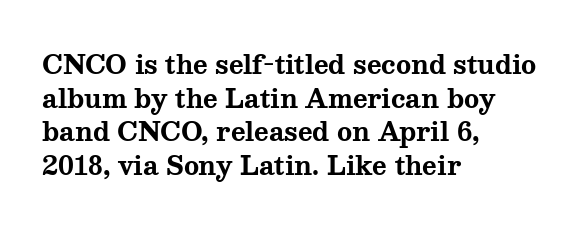
{"italic": "no", "bold": "yes", "underline": "no", "align": "left", "line_spacing": "normal", "line_spacing_ratio": 1.35, "letter_spacing": "normal", "letter_spacing_em": 0.0, "glyph_px": 25}
